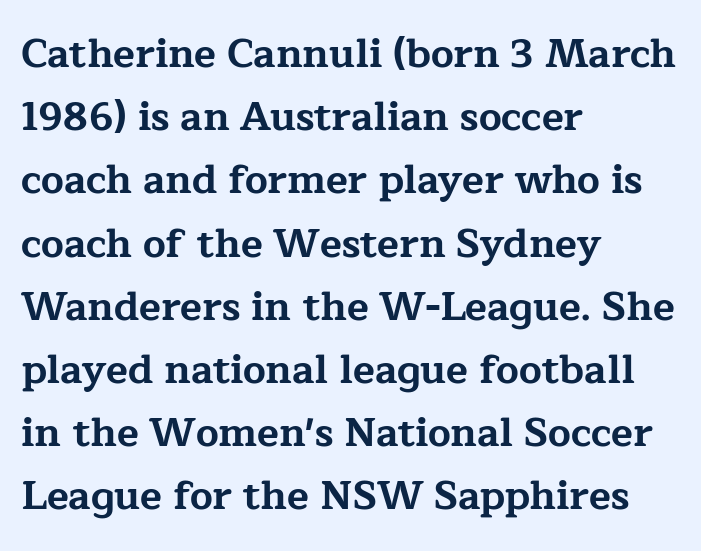
Regarding leading, the lines here are spaced in the standard way. Typographically, this falls in the serif category. Think of a printed novel: that variable character pitch is what you see here. The characters look thick and weighty, a clear bold.
